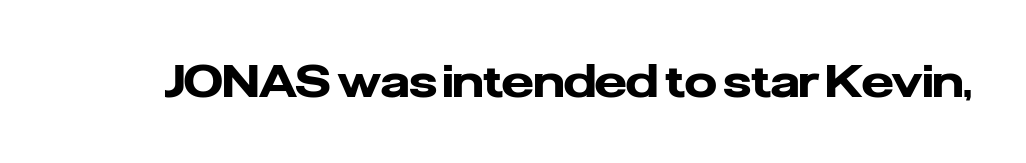
{"serif": "no", "italic": "no", "bold": "yes", "weight": "heavy", "width": "normal", "stroke_contrast": "low", "x_height": "medium", "monospaced": "no", "underline": "no", "letter_spacing": "normal", "letter_spacing_em": 0.0, "glyph_px": 45}
